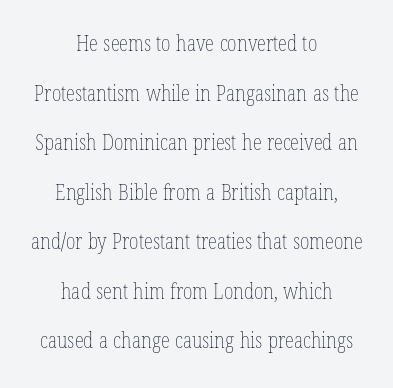
Q: Is the text bold? A: No.
Q: Is the text italic (slanted)? A: No, it is upright.
Q: Is the text underlined? A: No.
Q: How is the paragraph aligned? A: Centered.
Q: Is the spacing between letters normal or unusually wide? A: Normal.
Q: Is the spacing between lines tight, normal or loose? A: Loose.
